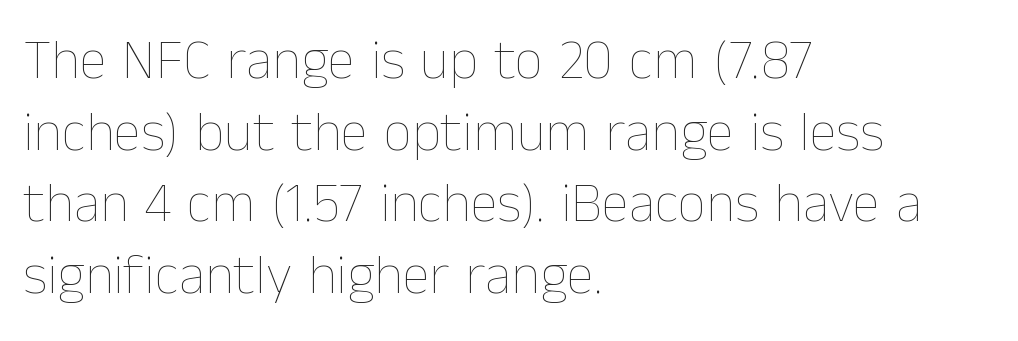
Observe the ordinary spacing: letters are neighbours, not strangers. Honestly, there is no underline to notice here at all. The block of text has a typical density, with ordinary space between rows. Posture: straight, roman, zero tilt.
